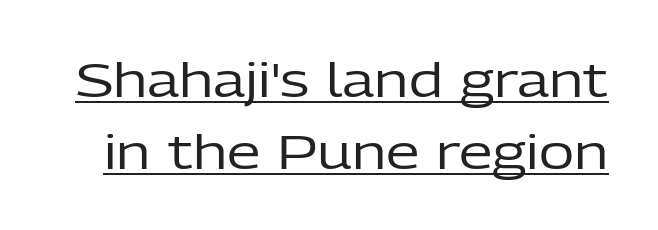
The image shows 48 px regular-weight sans-serif type, upright; set normal line spacing (1.49x), normal letter spacing, underlined; low stroke contrast and a medium x-height.
